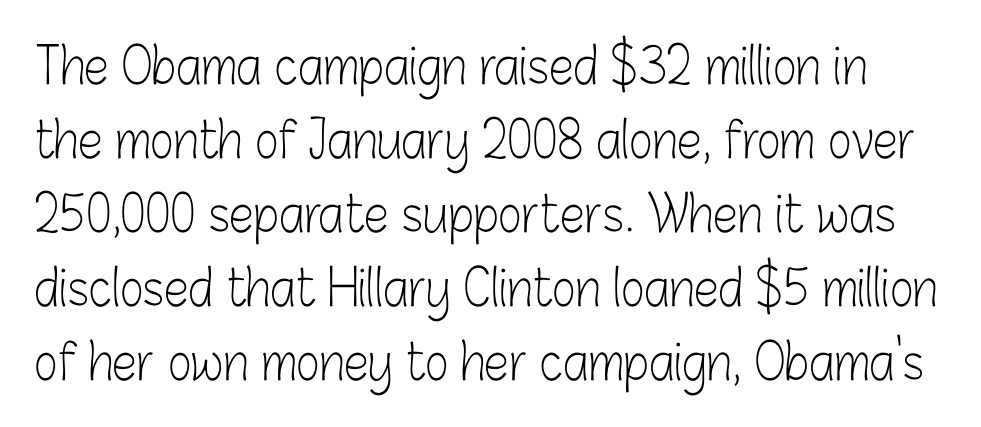
The vertical gap from one line to the next is medium. The letters advance in unequal steps, a hallmark of proportional type. Weight: not bold — regular or lighter. Unlike italic type, these characters show no tilt at all. What stands out about the letter spacing? Nothing — it is the standard amount.
